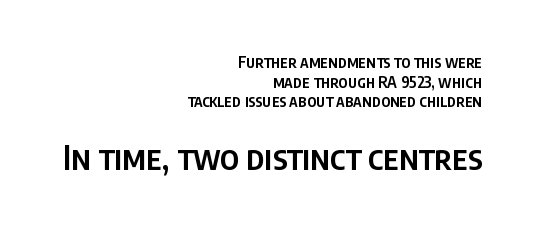
Q: Is the text bold? A: Semi-bold.
Q: Is the text italic (slanted)? A: No, it is upright.
Q: Is the typeface a serif or a sans-serif typeface? A: Sans-serif.
Q: Is the text underlined? A: No.
Q: How is the paragraph aligned? A: Right-aligned.
Q: Is the spacing between letters normal or unusually wide? A: Normal.
Q: Which block of text is set in a larger size, the first (top) or the second (bottom)? A: The second (bottom) one.
Q: Width (condensed, normal, or wide)? A: Condensed.
Q: Stroke contrast? A: Low.
Q: x-height? A: Large.
Q: Monospaced? A: No.
